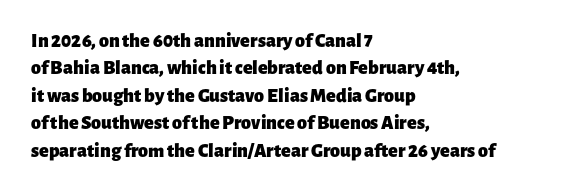
{"italic": "no", "bold": "yes", "underline": "no", "align": "left", "line_spacing": "normal", "line_spacing_ratio": 1.37, "letter_spacing": "normal", "letter_spacing_em": 0.0, "glyph_px": 20}
